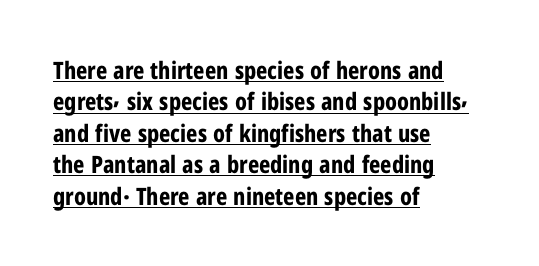
{"italic": "no", "bold": "yes", "underline": "yes", "align": "left", "line_spacing": "normal", "line_spacing_ratio": 1.31, "letter_spacing": "normal", "letter_spacing_em": 0.0, "glyph_px": 24}
